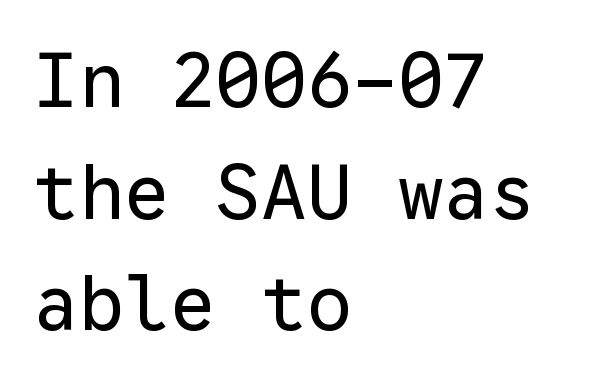
The image shows 76 px regular-weight sans-serif type, upright, monospaced; set left-aligned, normal line spacing (1.47x), normal letter spacing, not underlined; low stroke contrast and a medium x-height.
